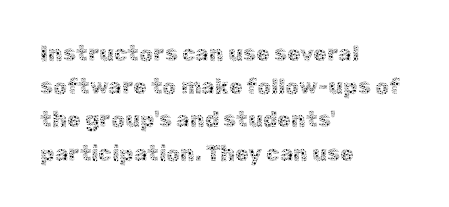
Tall strokes in this sample are plumb rather than angled. Weight: regular or lighter. Tracking value appears to be zero — textbook default spacing. The passage shown stacks its lines at a standard gap. The lines in this sample share a left origin and differ only in where they stop. Anything drawn beneath the words? Only blank space.
